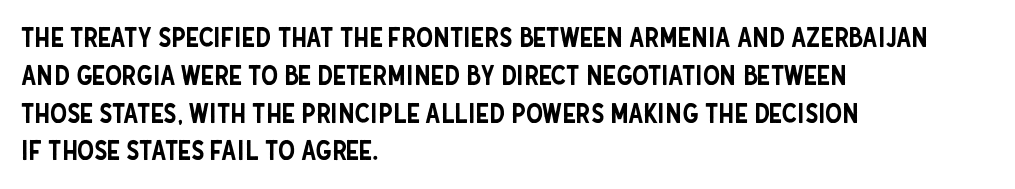
Q: Is the text italic (slanted)? A: No, it is upright.
Q: Is the text underlined? A: No.
Q: How is the paragraph aligned? A: Left-aligned.
Q: Is the spacing between letters normal or unusually wide? A: Normal.
Q: Is the spacing between lines tight, normal or loose? A: Normal.
